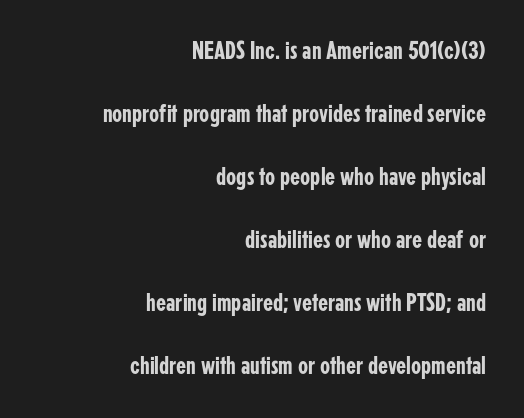
The image shows 26 px text type, upright; set right-aligned, loose line spacing (2.42x), normal letter spacing, not underlined.
